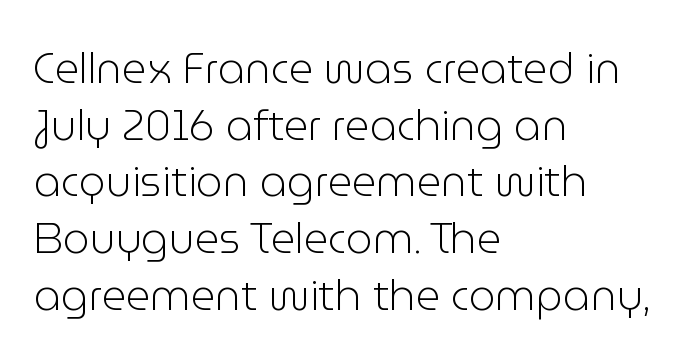
Q: Is the text bold? A: No.
Q: Is the text italic (slanted)? A: No, it is upright.
Q: Is the typeface a serif or a sans-serif typeface? A: Sans-serif.
Q: Is the text underlined? A: No.
Q: How is the paragraph aligned? A: Left-aligned.
Q: Is the spacing between letters normal or unusually wide? A: Normal.
Q: Is the spacing between lines tight, normal or loose? A: Normal.
Q: Width (condensed, normal, or wide)? A: Normal.
Q: Stroke contrast? A: Low.
Q: x-height? A: Medium.
Q: Monospaced? A: No.
